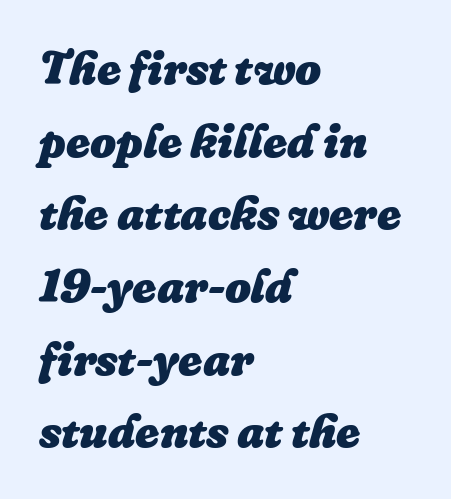
{"italic": "yes", "lean": "right", "slant_degrees": 16, "bold": "yes", "weight": "heavy", "width": "normal", "stroke_contrast": "low", "x_height": "medium", "monospaced": "no", "underline": "no", "align": "left", "line_spacing": "normal", "line_spacing_ratio": 1.58, "letter_spacing": "normal", "letter_spacing_em": 0.0, "glyph_px": 46}
